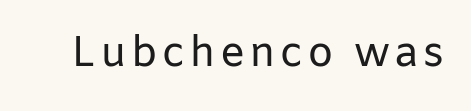
{"serif": "no", "italic": "no", "bold": "no", "weight": "regular", "width": "normal", "stroke_contrast": "low", "x_height": "medium", "monospaced": "no", "underline": "no", "glyph_px": 42}
